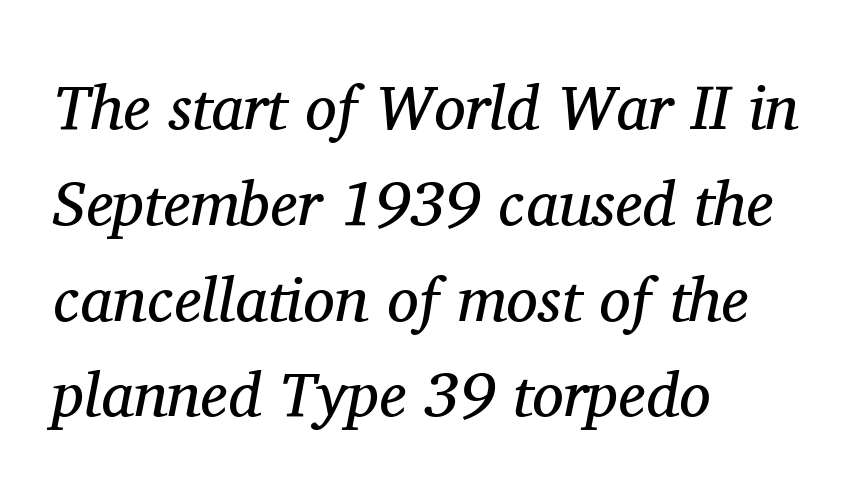
{"serif": "yes", "italic": "yes", "lean": "right", "slant_degrees": 11, "bold": "no", "weight": "regular", "width": "normal", "stroke_contrast": "medium", "x_height": "medium", "monospaced": "no", "underline": "no", "align": "left", "line_spacing": "normal", "line_spacing_ratio": 1.52, "letter_spacing": "normal", "letter_spacing_em": 0.0, "glyph_px": 63}
